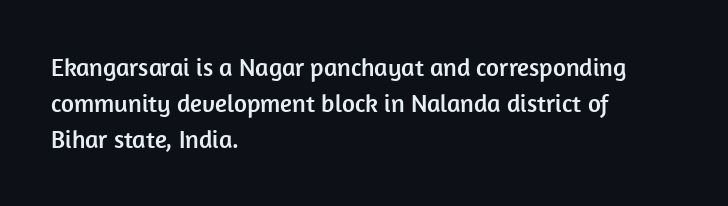
This sample keeps an unexceptional amount of space between lines. Characters follow at the spacing the type designer built in. Leftover space on each line is placed entirely after the last word. Nobody drew a line under any word here. The font's upright variant was chosen for this text.
